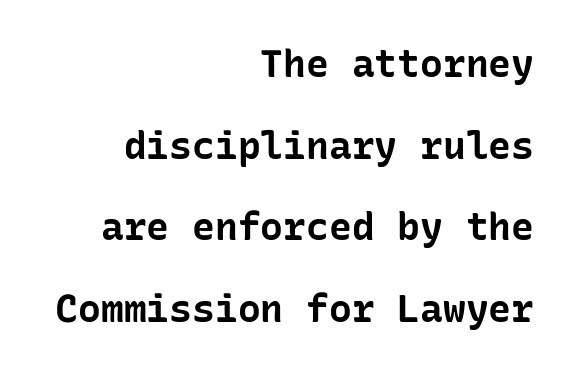
{"serif": "no", "italic": "no", "bold": "yes", "weight": "bold", "width": "normal", "stroke_contrast": "low", "x_height": "medium", "underline": "no", "align": "right", "line_spacing": "loose", "line_spacing_ratio": 2.15, "letter_spacing": "normal", "letter_spacing_em": 0.0, "glyph_px": 38}
